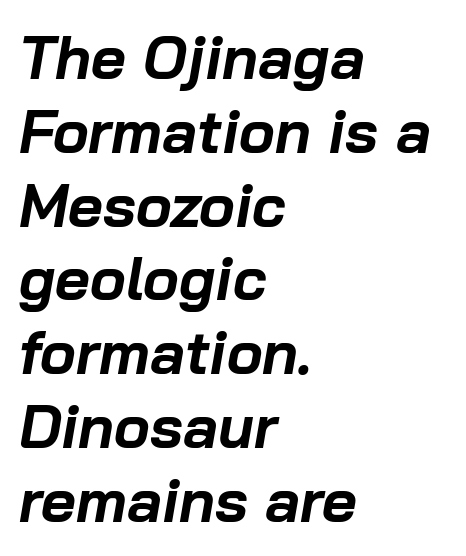
The image shows 60 px bold type, italic (leaning right); set left-aligned, line spacing 1.23x, normal letter spacing, not underlined; low stroke contrast and a medium x-height.
